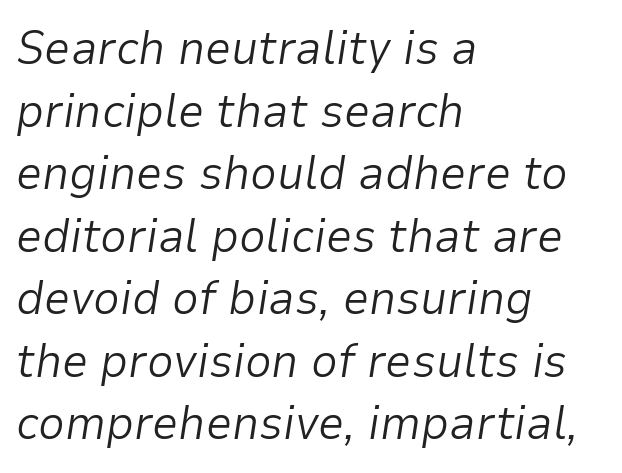
The lines sit at an ordinary, default distance from one another. The rendering anchors every line to the left-hand side. Do the characters align in a grid? No, the font is proportional. The space directly below the letters is spotless.
